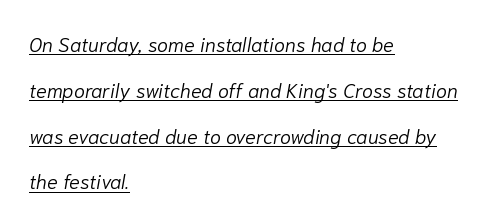
The image shows 20 px text type, italic (leaning right); set left-aligned, loose line spacing (2.29x), normal letter spacing, underlined.
